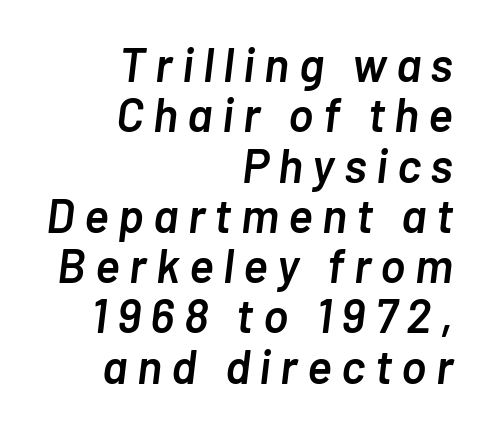
{"italic": "yes", "lean": "right", "slant_degrees": 7, "bold": "semi", "weight": "semibold", "width": "normal", "stroke_contrast": "low", "x_height": "medium", "monospaced": "no", "underline": "no", "align": "right", "line_spacing": "tight", "line_spacing_ratio": 1.07, "letter_spacing": "wide", "letter_spacing_em": 0.2, "glyph_px": 47}
